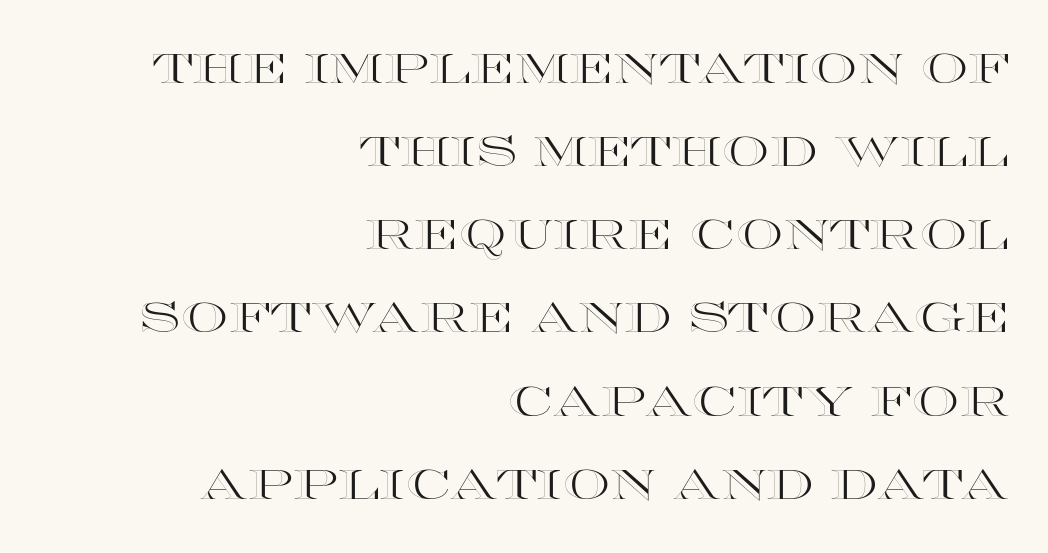
Varying glyph widths throughout — classic text-font behaviour. Does extra space separate the letters? No, they use regular spacing. Style check: upright. Rows of type keep a wide berth in the vertical direction.
